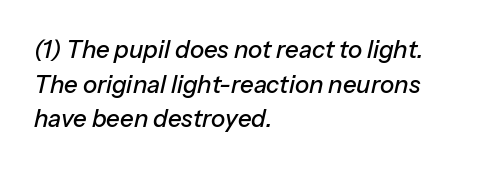
The image shows 24 px text type, italic (leaning right); set left-aligned, normal line spacing (1.44x), normal letter spacing, not underlined.
